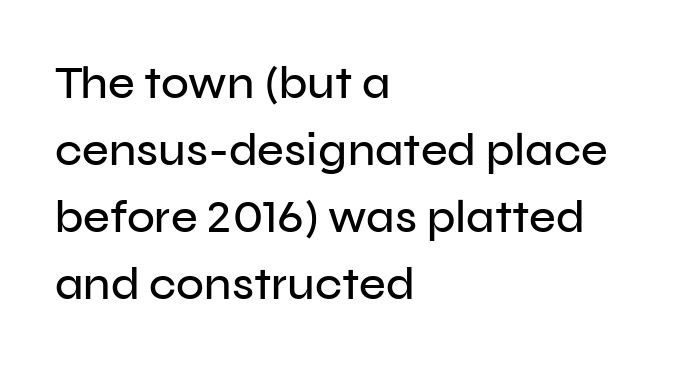
Q: Is the text italic (slanted)? A: No, it is upright.
Q: Is the typeface a serif or a sans-serif typeface? A: Sans-serif.
Q: Is the text underlined? A: No.
Q: How is the paragraph aligned? A: Left-aligned.
Q: Is the spacing between letters normal or unusually wide? A: Normal.
Q: Is the spacing between lines tight, normal or loose? A: Normal.
Q: Width (condensed, normal, or wide)? A: Normal.
Q: Stroke contrast? A: Low.
Q: x-height? A: Medium.
Q: Monospaced? A: No.
